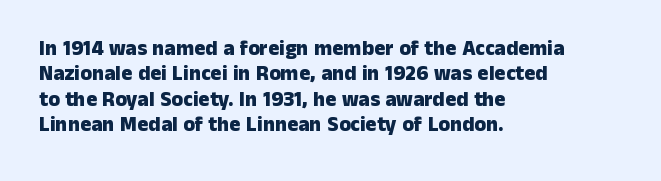
Q: Is the text bold? A: Yes.
Q: Is the text italic (slanted)? A: No, it is upright.
Q: Is the text underlined? A: No.
Q: How is the paragraph aligned? A: Left-aligned.
Q: Is the spacing between letters normal or unusually wide? A: Normal.
